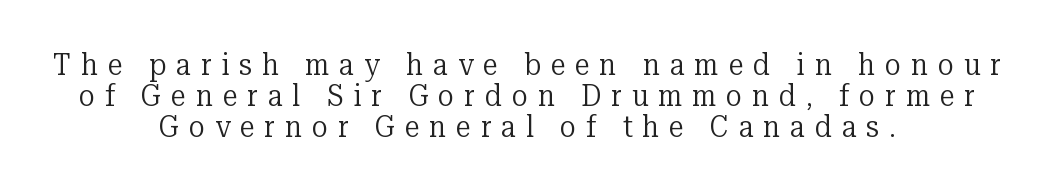
Heft: none added — not bold. Proportional: the letters do not fall into vertical columns. This is serif lettering, the kind often seen in printed books. Someone cranked the tracking dial way up on this one. The lines are packed closely together with very little leading. Just letters on the line, the space beneath them empty.
